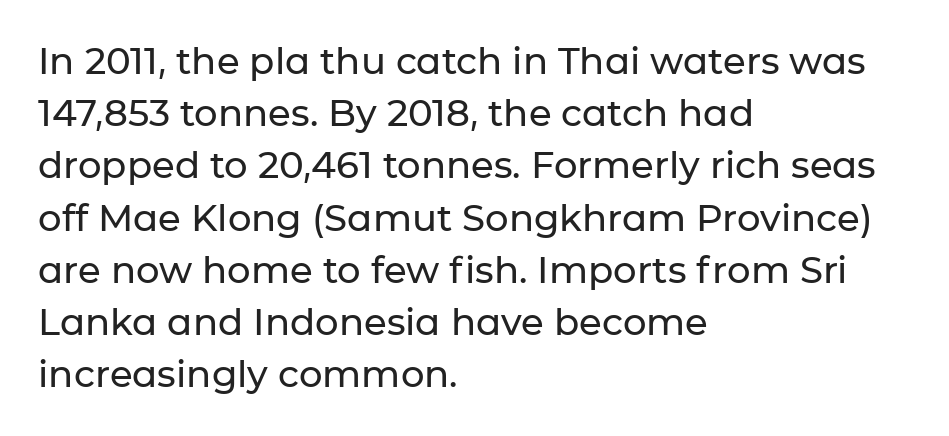
{"serif": "no", "italic": "no", "width": "normal", "stroke_contrast": "low", "x_height": "medium", "monospaced": "no", "underline": "no", "align": "left", "line_spacing": "normal", "line_spacing_ratio": 1.41, "letter_spacing": "normal", "letter_spacing_em": 0.0, "glyph_px": 37}
